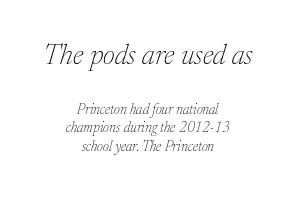
Q: Is the text bold? A: No.
Q: Is the text italic (slanted)? A: Yes, it leans right by about 17 degrees.
Q: Is the typeface a serif or a sans-serif typeface? A: Serif.
Q: Is the text underlined? A: No.
Q: How is the paragraph aligned? A: Centered.
Q: Is the spacing between letters normal or unusually wide? A: Normal.
Q: Is the spacing between lines tight, normal or loose? A: Normal.
Q: Which block of text is set in a larger size, the first (top) or the second (bottom)? A: The first (top) one.
Q: Width (condensed, normal, or wide)? A: Normal.
Q: Stroke contrast? A: Medium.
Q: x-height? A: Medium.
Q: Monospaced? A: No.
